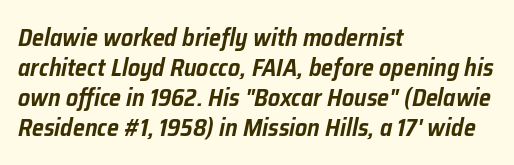
Caption: standard tracking, unaltered. Compared with typical paragraphs, the rows here are spaced about the same. The area under the type is left untouched. The whole block is typeset with a tilt. A classic flush-left, rag-right setting is used for this passage.
